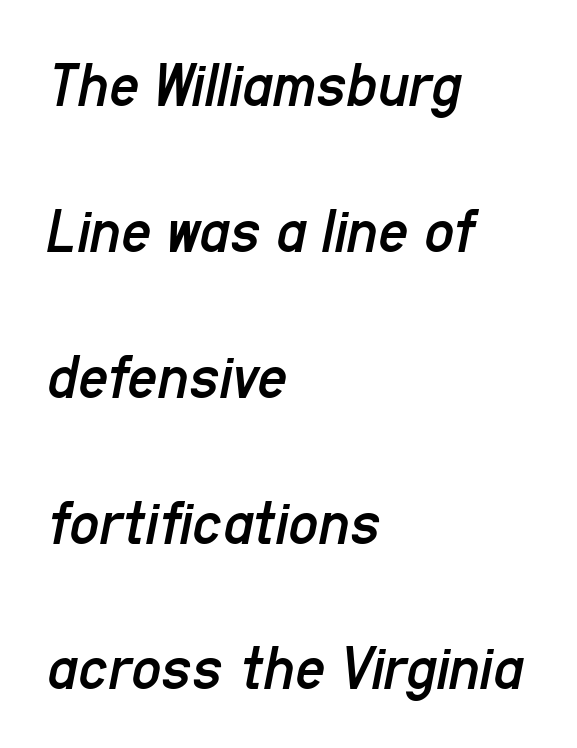
The image shows 66 px regular-weight, condensed type, italic (leaning right); set left-aligned, loose line spacing (2.21x), normal letter spacing, not underlined; low stroke contrast and a medium x-height.
